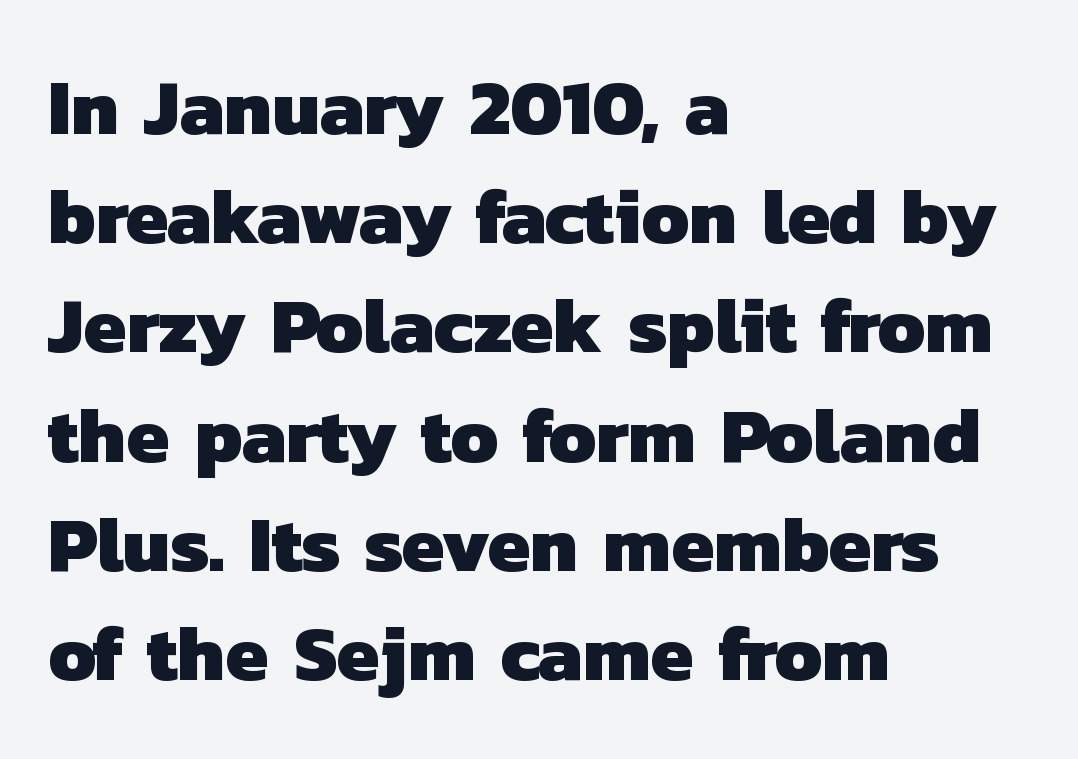
Q: Is the text bold? A: Yes.
Q: Is the typeface a serif or a sans-serif typeface? A: Sans-serif.
Q: Is the text underlined? A: No.
Q: How is the paragraph aligned? A: Left-aligned.
Q: Is the spacing between letters normal or unusually wide? A: Normal.
Q: Is the spacing between lines tight, normal or loose? A: Normal.
Q: Width (condensed, normal, or wide)? A: Normal.
Q: Stroke contrast? A: Low.
Q: x-height? A: Medium.
Q: Monospaced? A: No.
